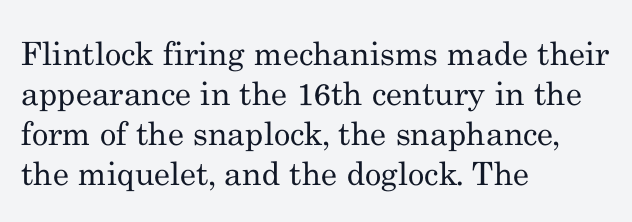
The image shows 32 px regular-weight serif type, upright; set left-aligned, normal line spacing (1.25x), normal letter spacing, not underlined; medium stroke contrast and a small x-height.
